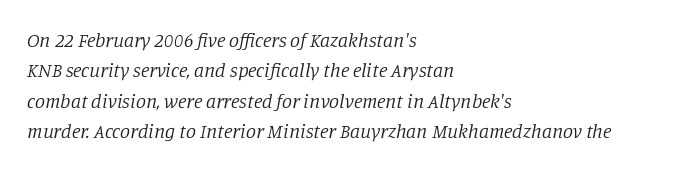
{"italic": "yes", "lean": "right", "slant_degrees": 11, "bold": "no", "underline": "no", "align": "left", "line_spacing": "normal", "line_spacing_ratio": 1.52, "letter_spacing": "normal", "letter_spacing_em": 0.0, "glyph_px": 20}
